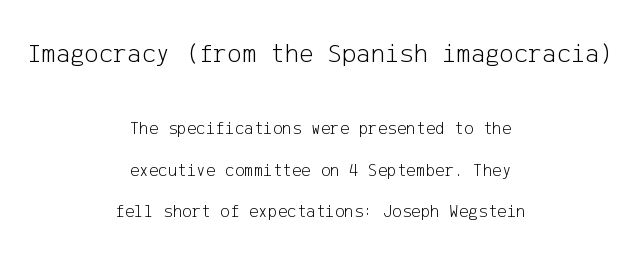
{"italic": "no", "bold": "no", "underline": "no", "align": "center", "line_spacing": "loose", "line_spacing_ratio": 2.29, "letter_spacing": "normal", "letter_spacing_em": 0.0, "larger_block": "first", "size_ratio": 1.5, "glyph_px": 27}
